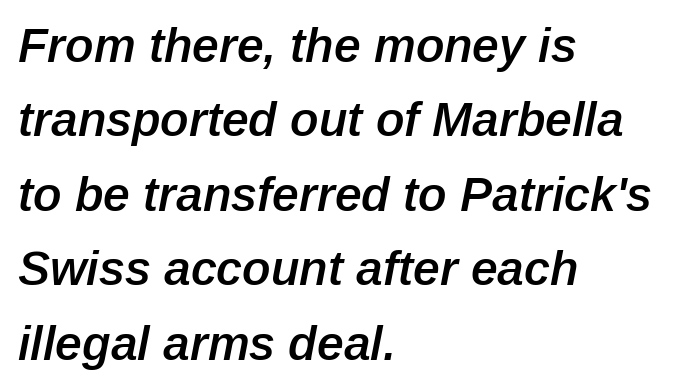
Q: Is the text bold? A: Semi-bold.
Q: Is the text italic (slanted)? A: Yes, it leans right by about 12 degrees.
Q: Is the text underlined? A: No.
Q: How is the paragraph aligned? A: Left-aligned.
Q: Is the spacing between letters normal or unusually wide? A: Normal.
Q: Is the spacing between lines tight, normal or loose? A: Normal.
Q: Width (condensed, normal, or wide)? A: Normal.
Q: Stroke contrast? A: Low.
Q: x-height? A: Medium.
Q: Monospaced? A: No.
